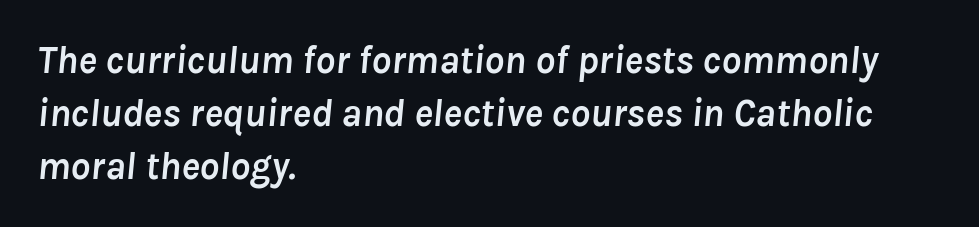
The image shows 39 px semibold type, italic (leaning right); set left-aligned, normal line spacing (1.36x), normal letter spacing, not underlined; low stroke contrast and a medium x-height.
